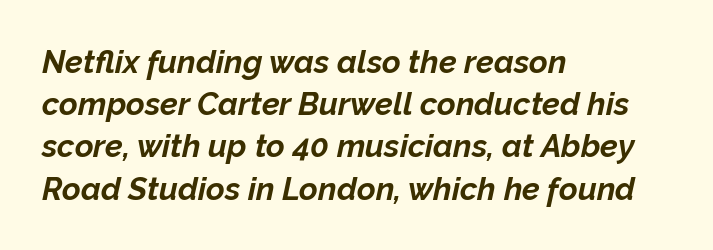
Check the space under the baseline: it is left empty. The horizontal fit of the characters is conventional and even. This sample is left-justified, so line endings fall wherever the words run out. Heft: maximum for text — a bold.
